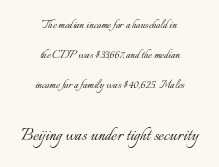
The image shows 21 px text type; set centered, loose line spacing (2.15x), normal letter spacing, not underlined; the second (bottom) block is 1.5x larger.
